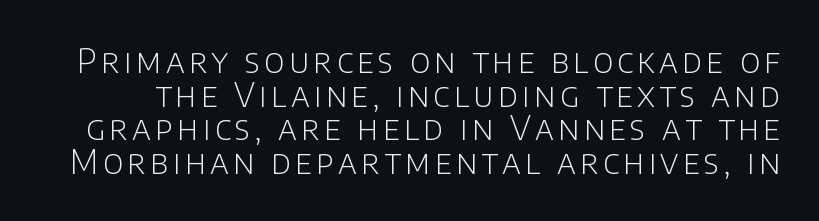
Rendered with straight, roman letterforms. These lines are rendered in a variable-pitch font. The letters look calm and open, with moderate or lighter stems. Each letter's strokes conclude bluntly, with no projecting serifs. Honestly, the rows look squashed on top of each other. Glance below the letters and you will spot only blank space.
